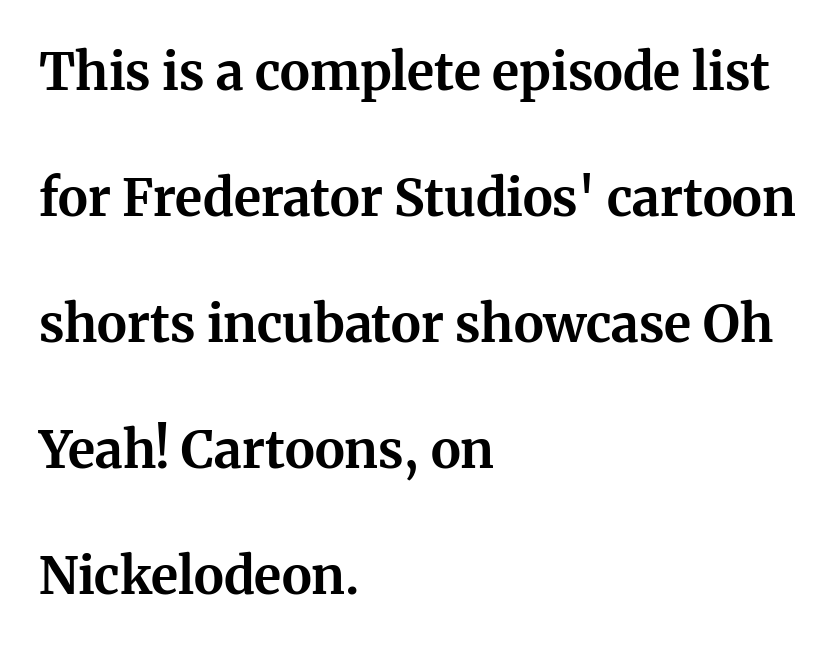
{"serif": "yes", "italic": "no", "bold": "yes", "weight": "bold", "width": "normal", "stroke_contrast": "medium", "x_height": "medium", "monospaced": "no", "underline": "no", "align": "left", "line_spacing": "loose", "line_spacing_ratio": 2.47, "letter_spacing": "normal", "letter_spacing_em": 0.0, "glyph_px": 51}
